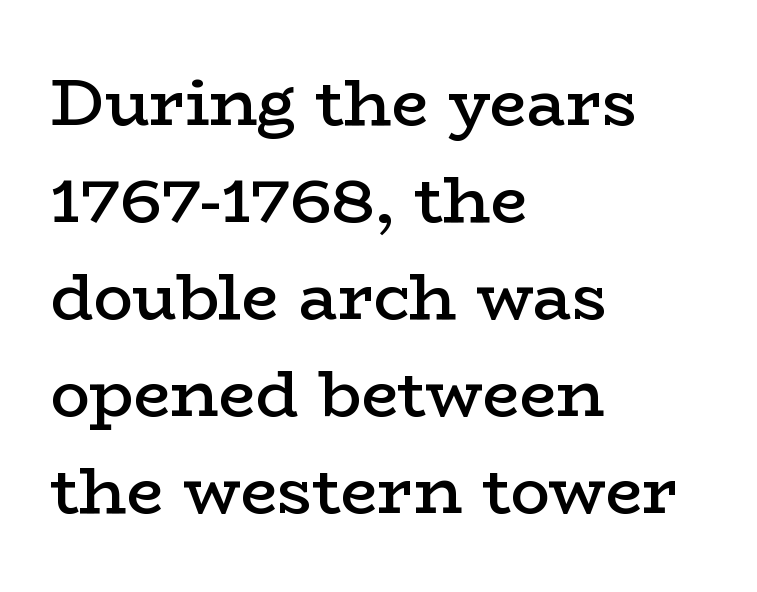
Q: Is the text bold? A: Semi-bold.
Q: Is the text italic (slanted)? A: No, it is upright.
Q: Is the typeface a serif or a sans-serif typeface? A: Serif.
Q: Is the text underlined? A: No.
Q: How is the paragraph aligned? A: Left-aligned.
Q: Is the spacing between letters normal or unusually wide? A: Normal.
Q: Is the spacing between lines tight, normal or loose? A: Normal.
Q: Width (condensed, normal, or wide)? A: Wide.
Q: Stroke contrast? A: Low.
Q: x-height? A: Medium.
Q: Monospaced? A: No.
